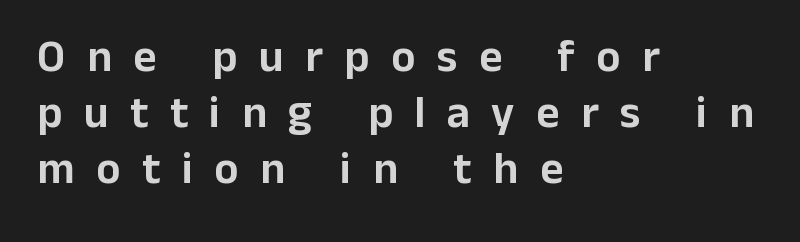
Q: Is the text italic (slanted)? A: No, it is upright.
Q: Is the typeface a serif or a sans-serif typeface? A: Sans-serif.
Q: Is the text underlined? A: No.
Q: How is the paragraph aligned? A: Left-aligned.
Q: Is the spacing between letters normal or unusually wide? A: Unusually wide.
Q: Is the spacing between lines tight, normal or loose? A: Normal.
Q: Width (condensed, normal, or wide)? A: Normal.
Q: Stroke contrast? A: Low.
Q: x-height? A: Medium.
Q: Monospaced? A: No.
